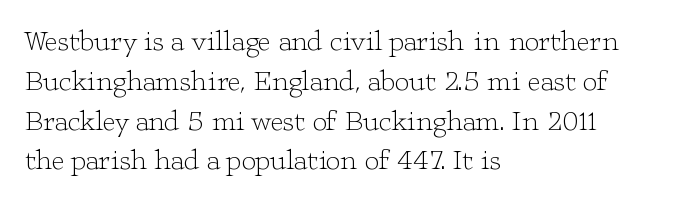
Think standard paragraph weight, or any step lighter than that. The passage shown is typed in a proportional face where columns would drift. Words float on clear page, feet unadorned. In terms of letterspacing, this is plain default setting.
